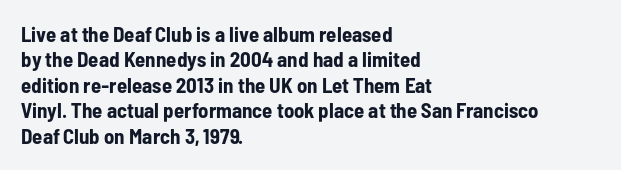
Q: Is the text bold? A: Yes.
Q: Is the text italic (slanted)? A: No, it is upright.
Q: Is the text underlined? A: No.
Q: How is the paragraph aligned? A: Left-aligned.
Q: Is the spacing between letters normal or unusually wide? A: Normal.
